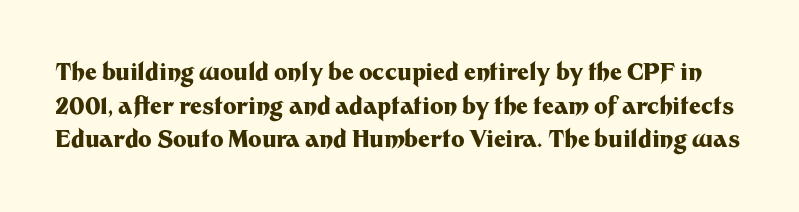
The letters stand upright; this is a roman face. The type is set solid horizontally, with unmodified tracking. Quick note: underline off. Set as a true bold cut, around the 700 mark.
